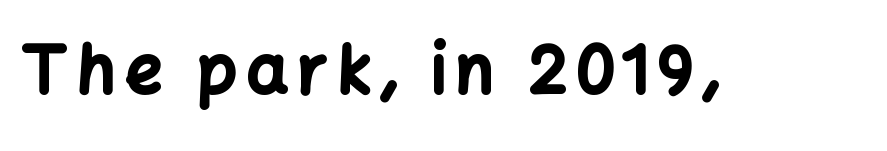
Q: Is the text bold? A: Yes.
Q: Is the text italic (slanted)? A: No, it is upright.
Q: Is the typeface a serif or a sans-serif typeface? A: Sans-serif.
Q: Is the text underlined? A: No.
Q: Width (condensed, normal, or wide)? A: Normal.
Q: Stroke contrast? A: Low.
Q: x-height? A: Medium.
Q: Monospaced? A: No.
